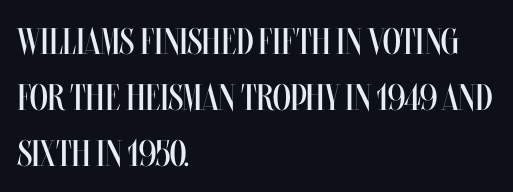
{"italic": "no", "bold": "no", "weight": "regular", "width": "condensed", "stroke_contrast": "medium", "x_height": "large", "monospaced": "no", "underline": "no", "align": "left", "line_spacing": "normal", "line_spacing_ratio": 1.52, "letter_spacing": "normal", "letter_spacing_em": 0.0, "glyph_px": 37}
